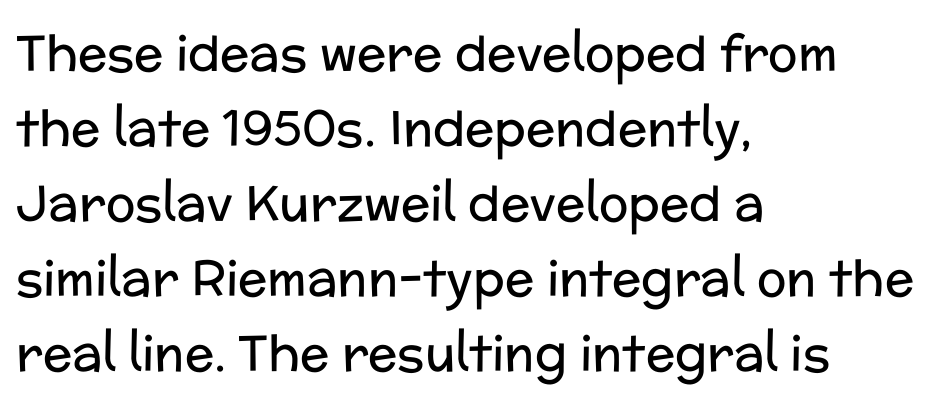
Decoration check: the copy has no underline. The weight tops out at a normal text grade. Short note: letters normally spaced. Posture: straight, roman, zero tilt.
